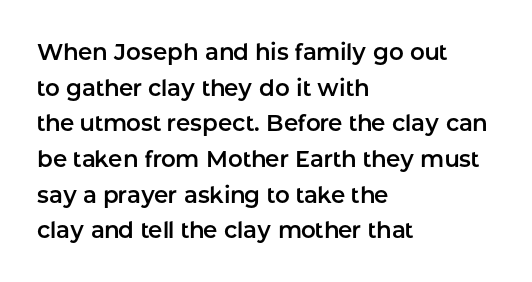
{"italic": "no", "underline": "no", "align": "left", "line_spacing": "normal", "line_spacing_ratio": 1.55, "letter_spacing": "normal", "letter_spacing_em": 0.0, "glyph_px": 23}
